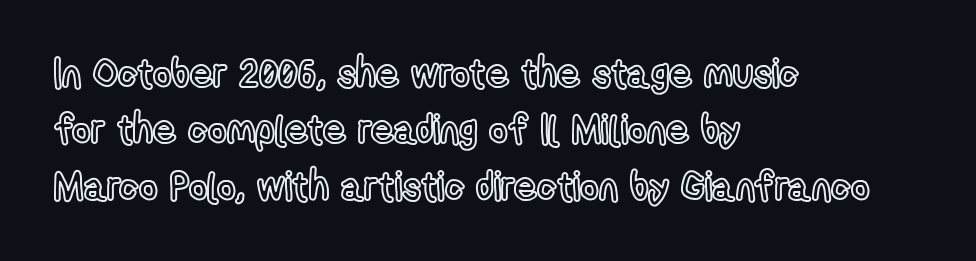
The image shows 40 px condensed type, upright; set left-aligned, normal line spacing (1.41x), normal letter spacing, not underlined; a medium x-height.
